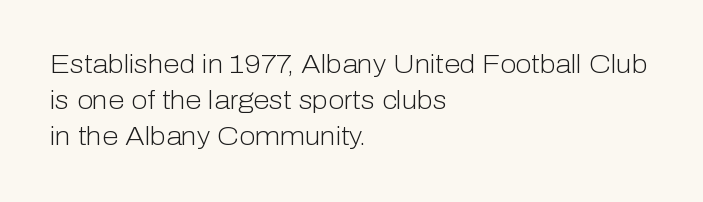
The image shows 26 px text type, upright; set left-aligned, normal line spacing (1.39x), normal letter spacing, not underlined.
